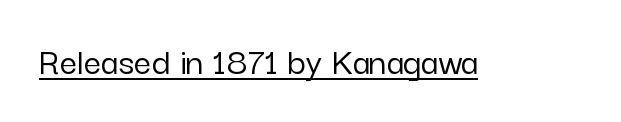
{"serif": "no", "italic": "no", "width": "normal", "stroke_contrast": "low", "x_height": "medium", "monospaced": "no", "underline": "yes", "letter_spacing": "normal", "letter_spacing_em": 0.0, "glyph_px": 39}
